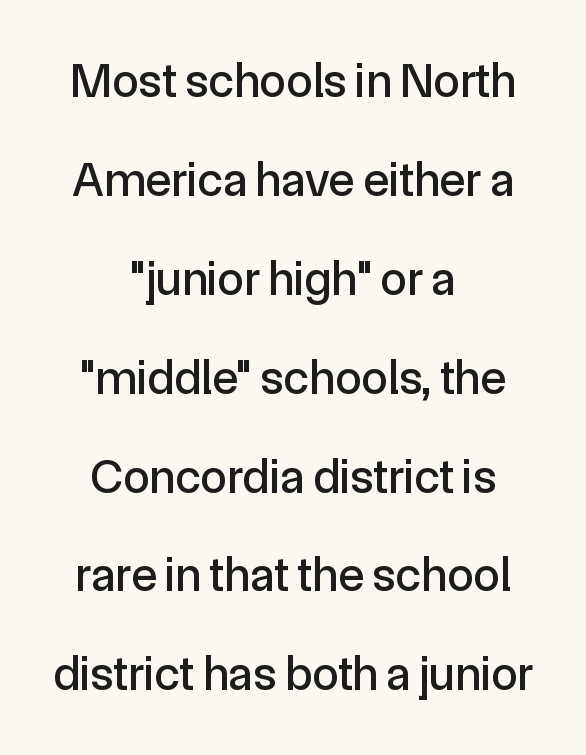
Q: Is the text italic (slanted)? A: No, it is upright.
Q: Is the typeface a serif or a sans-serif typeface? A: Sans-serif.
Q: Is the text underlined? A: No.
Q: How is the paragraph aligned? A: Centered.
Q: Is the spacing between letters normal or unusually wide? A: Normal.
Q: Is the spacing between lines tight, normal or loose? A: Loose.
Q: Width (condensed, normal, or wide)? A: Normal.
Q: x-height? A: Medium.
Q: Monospaced? A: No.
